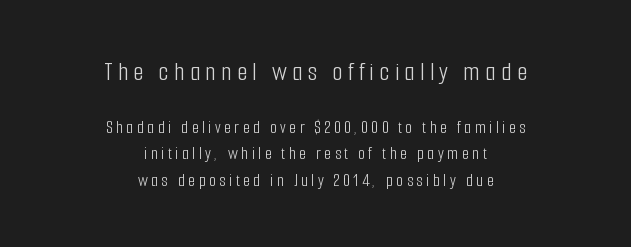
{"italic": "no", "bold": "no", "underline": "no", "align": "center", "line_spacing": "normal", "line_spacing_ratio": 1.46, "larger_block": "first", "size_ratio": 1.5, "glyph_px": 27}
